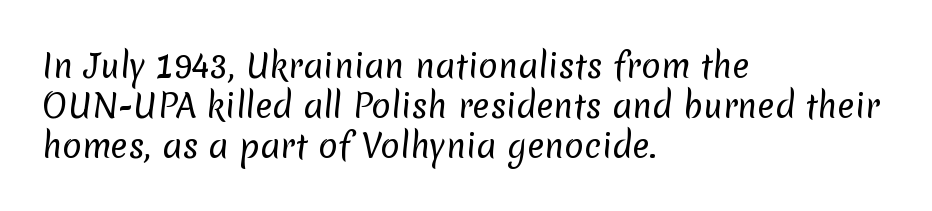
{"serif": "no", "bold": "no", "weight": "regular", "width": "normal", "stroke_contrast": "low", "x_height": "medium", "monospaced": "no", "underline": "no", "align": "left", "line_spacing": "normal", "line_spacing_ratio": 1.25, "letter_spacing": "normal", "letter_spacing_em": 0.0, "glyph_px": 32}
